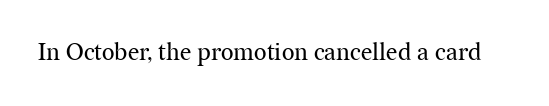
{"italic": "no", "bold": "no", "underline": "no", "letter_spacing": "normal", "letter_spacing_em": 0.0, "glyph_px": 24}
